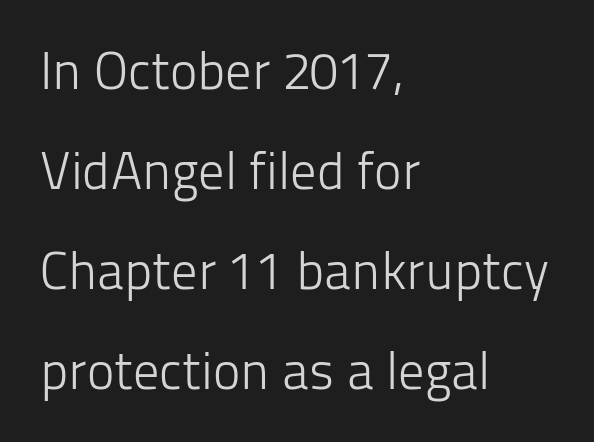
{"serif": "no", "italic": "no", "bold": "no", "weight": "light", "width": "normal", "stroke_contrast": "low", "x_height": "medium", "monospaced": "no", "underline": "no", "align": "left", "line_spacing": "loose", "line_spacing_ratio": 1.92, "letter_spacing": "normal", "letter_spacing_em": 0.0, "glyph_px": 52}
